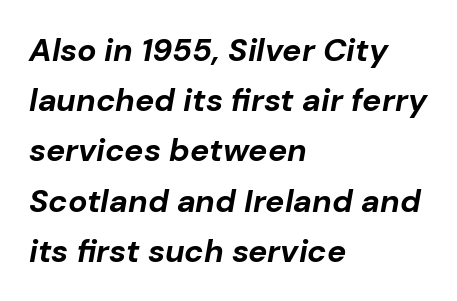
{"italic": "yes", "lean": "right", "slant_degrees": 10, "bold": "yes", "weight": "bold", "width": "normal", "stroke_contrast": "low", "x_height": "medium", "monospaced": "no", "underline": "no", "align": "left", "line_spacing": "normal", "line_spacing_ratio": 1.57, "letter_spacing": "normal", "letter_spacing_em": 0.0, "glyph_px": 32}
